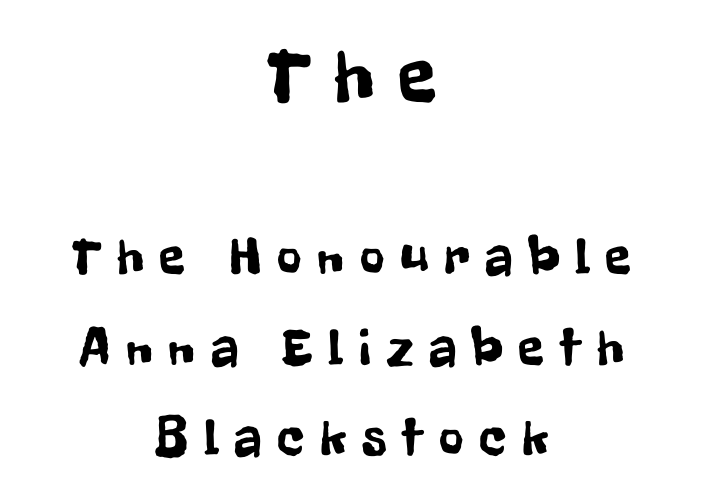
The image shows 79 px condensed sans-serif type, upright; set centered, normal line spacing (1.7x), unusually wide letter spacing (+0.3 em), not underlined; the first (top) block is 1.49x larger; low stroke contrast and a medium x-height.
